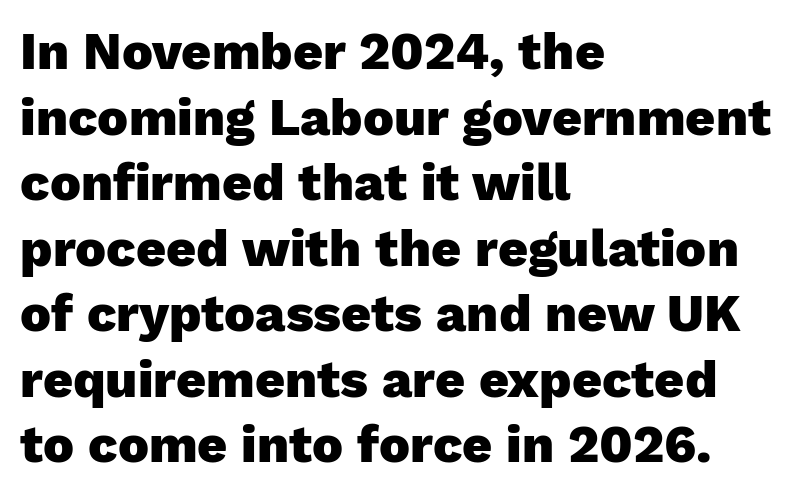
Q: Is the text bold? A: Yes.
Q: Is the text italic (slanted)? A: No, it is upright.
Q: Is the typeface a serif or a sans-serif typeface? A: Sans-serif.
Q: Is the text underlined? A: No.
Q: How is the paragraph aligned? A: Left-aligned.
Q: Is the spacing between letters normal or unusually wide? A: Normal.
Q: Is the spacing between lines tight, normal or loose? A: Normal.
Q: Width (condensed, normal, or wide)? A: Normal.
Q: Stroke contrast? A: Low.
Q: x-height? A: Medium.
Q: Monospaced? A: No.
